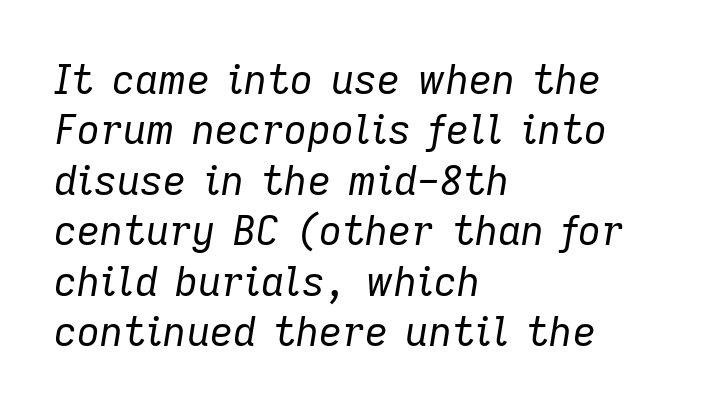
The image shows 40 px regular-weight type, italic (leaning right); set left-aligned, normal line spacing (1.26x), normal letter spacing, not underlined; low stroke contrast and a medium x-height.
